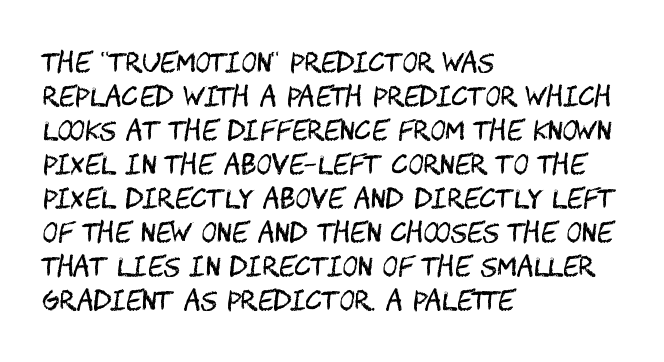
Descenders are the only things crossing below the line. All the whitespace from short lines collects on the right. Characters remain perfectly vertical along every line. The letters sit at their default tracking, neither squeezed nor spread.
